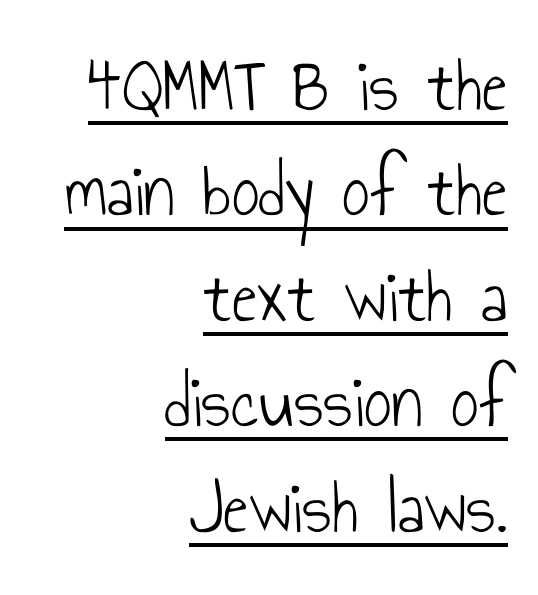
The image shows 77 px light, condensed sans-serif type, upright; set right-aligned, normal line spacing (1.37x), normal letter spacing, underlined; low stroke contrast and a small x-height.
